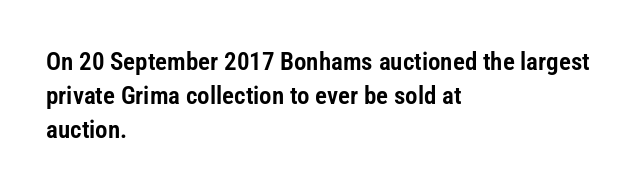
The lettering holds an erect, upright posture throughout. Nobody drew a line under any word here. This rendering uses left alignment, leaving the right contour irregular. Each new line begins a customary step beneath the previous one. Students, note that the glyphs here touch the page at normal intervals.
